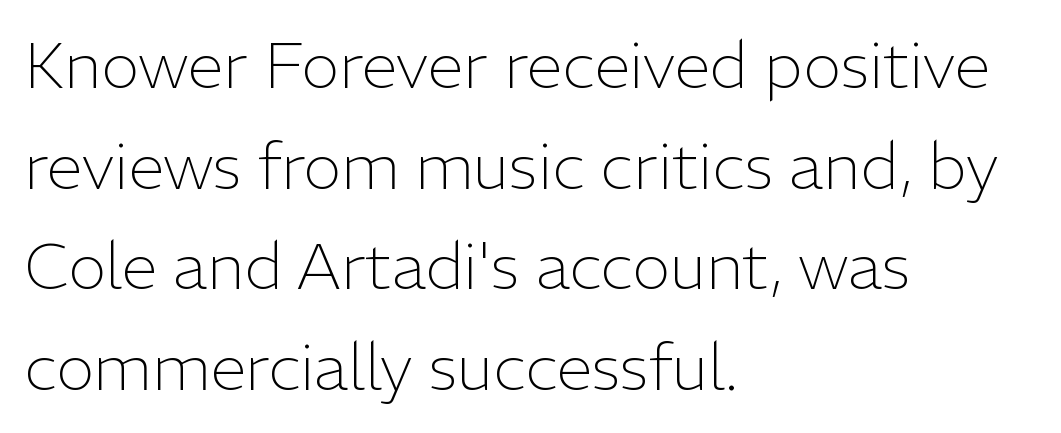
Check under the words: just untouched page. Reading down the block, your eye returns to a fixed left position each line. This sample has the flowing, uneven cadence of proportional lettering. The axis of the letterforms is exactly vertical. A typesetter would call this zero additional tracking.
